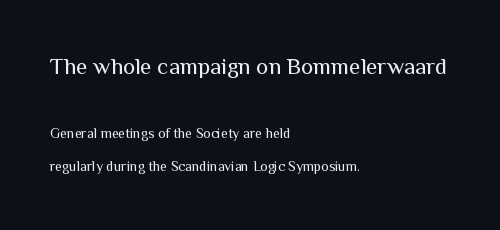
Q: Is the text bold? A: No.
Q: Is the text italic (slanted)? A: No, it is upright.
Q: Is the text underlined? A: No.
Q: How is the paragraph aligned? A: Left-aligned.
Q: Is the spacing between letters normal or unusually wide? A: Normal.
Q: Is the spacing between lines tight, normal or loose? A: Loose.
Q: Which block of text is set in a larger size, the first (top) or the second (bottom)? A: The first (top) one.
